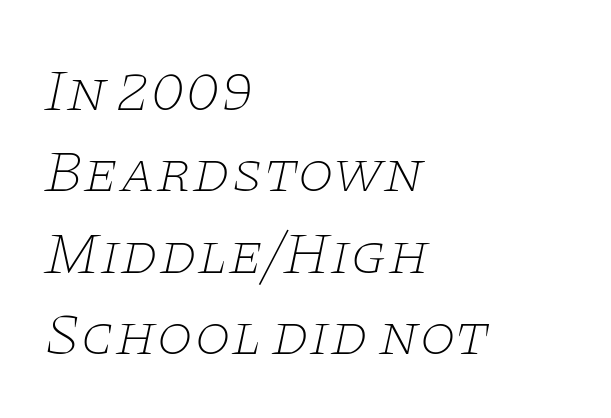
Letterform terminals end in serifs throughout the passage. A quiet, ordinary-to-light weight characterises the typeface. When letters slant like this, we call the style italic. How would I describe the line gaps? Plain and ordinary. The tracking reads as untouched default to a designer's eye.
